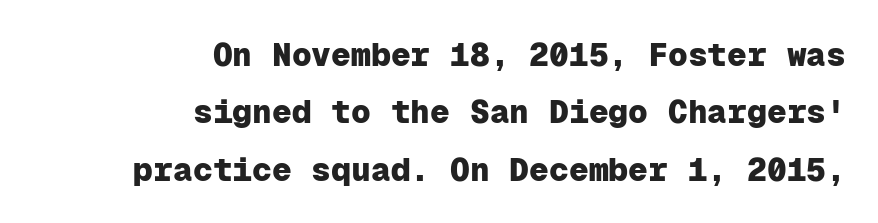
{"serif": "no", "italic": "no", "bold": "yes", "weight": "heavy", "width": "normal", "stroke_contrast": "low", "x_height": "medium", "monospaced": "yes", "underline": "no", "align": "right", "line_spacing_ratio": 1.74, "letter_spacing": "normal", "letter_spacing_em": 0.0, "glyph_px": 33}
